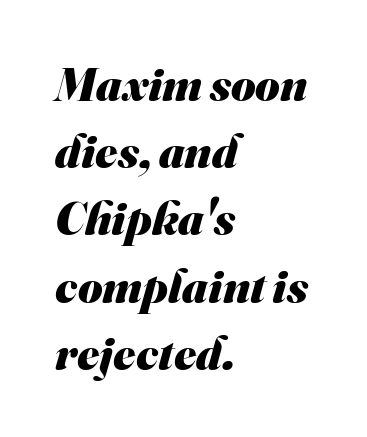
Typesetter's note: full bold, strokes at maximum text heaviness. The specimen omits any rule beneath the text block's lines. The letters advance in unequal steps, a hallmark of proportional type. Examine the stroke ends and you'll find no serifs.
